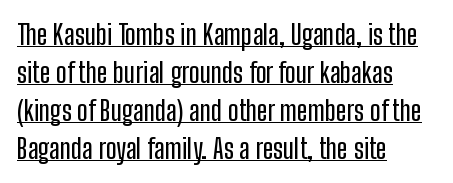
This sample uses a sans-serif face. These lines are set flush left with a ragged right edge. Students, observe the line beneath the letters — that is underlining. These lines sit exactly where default settings would place them. Nobody touched the tracking dial on this one. Looks like regular typesetting: each glyph gets only the width it needs.
